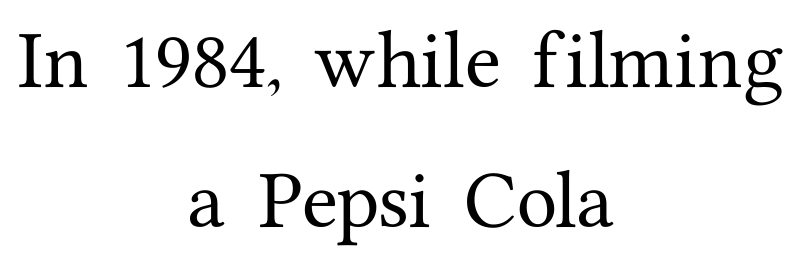
A typesetter would call this proportional, since set widths differ per character. The passage is arranged like a title page — every line centered. The letterforms sit shoulder to shoulder at normal distance. In terms of leading, this rendering errs on the spacious side. Does the lettering tilt? It doesn't — this is upright. Examine the stroke ends and you'll spot serifs.
